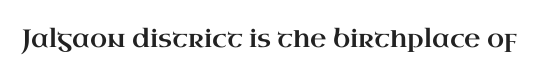
{"italic": "no", "underline": "no", "letter_spacing": "normal", "letter_spacing_em": 0.0, "glyph_px": 25}
